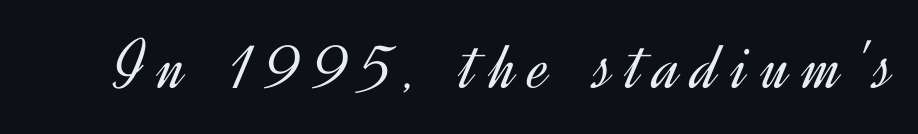
The image shows 72 px light sans-serif type; set not underlined; a small x-height.
